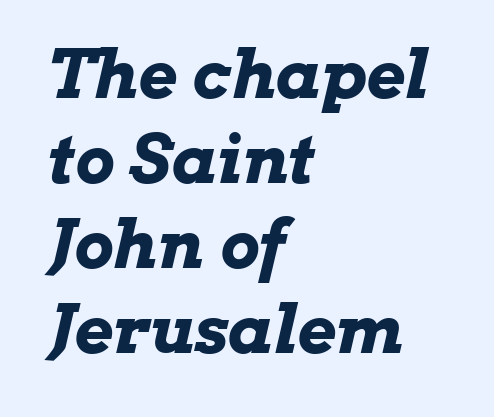
The rendering uses a bold face; every stroke is thick and dark. Every character sits at an angle, as italics do. Notice how descenders clear the ascenders below comfortably — that's standard leading. The gap between lines stays unmarked. Characters follow at the spacing the type designer built in. Here the designer chose a conventional face with non-uniform glyph widths.
